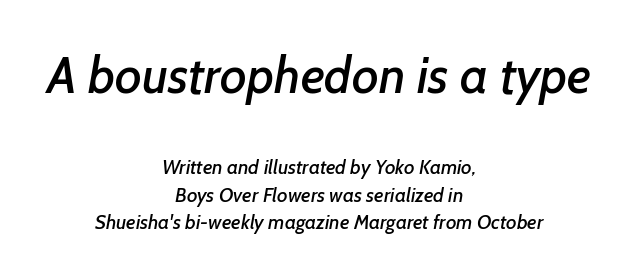
The rows are spaced the way most documents space them. The letters advance in unequal steps, a hallmark of proportional type. The first block has been scaled up relative to the second. Clear beneath every line of the passage. Nope, no serifs anywhere on these letters.
